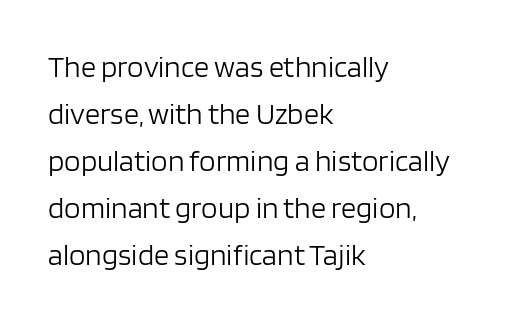
{"serif": "no", "italic": "no", "bold": "no", "weight": "light", "width": "normal", "stroke_contrast": "low", "x_height": "large", "monospaced": "no", "underline": "no", "align": "left", "line_spacing": "normal", "line_spacing_ratio": 1.57, "letter_spacing": "normal", "letter_spacing_em": 0.0, "glyph_px": 30}
